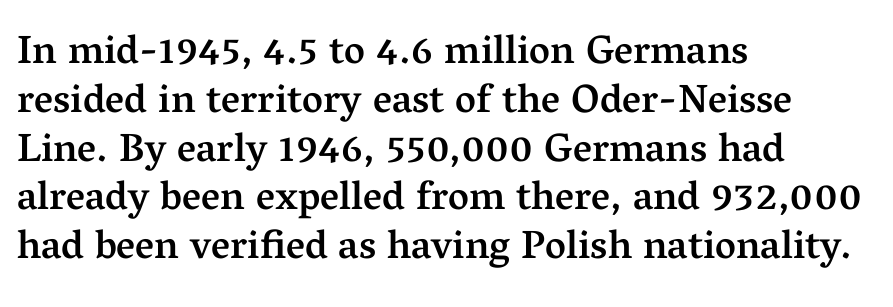
Compared with a centered layout, this one pins lines to the left instead. The horizontal fit of the characters is conventional and even. Stems and bowls a touch heavier than normal — semibold. No italicization has been applied; the sample stays upright. The space beneath each line is pristine and unruled.
